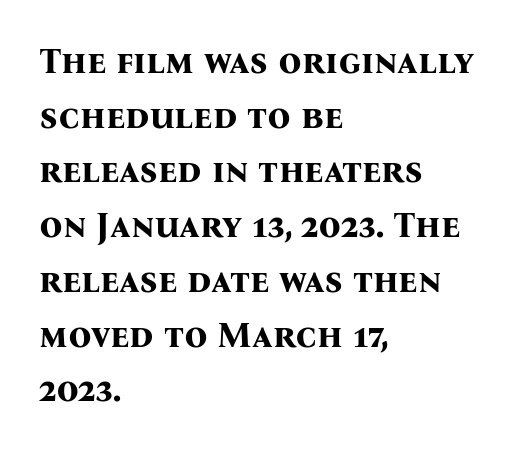
{"serif": "yes", "italic": "no", "bold": "yes", "weight": "bold", "width": "normal", "stroke_contrast": "medium", "x_height": "medium", "monospaced": "no", "underline": "no", "align": "left", "line_spacing": "normal", "line_spacing_ratio": 1.52, "letter_spacing": "normal", "letter_spacing_em": 0.0, "glyph_px": 36}
